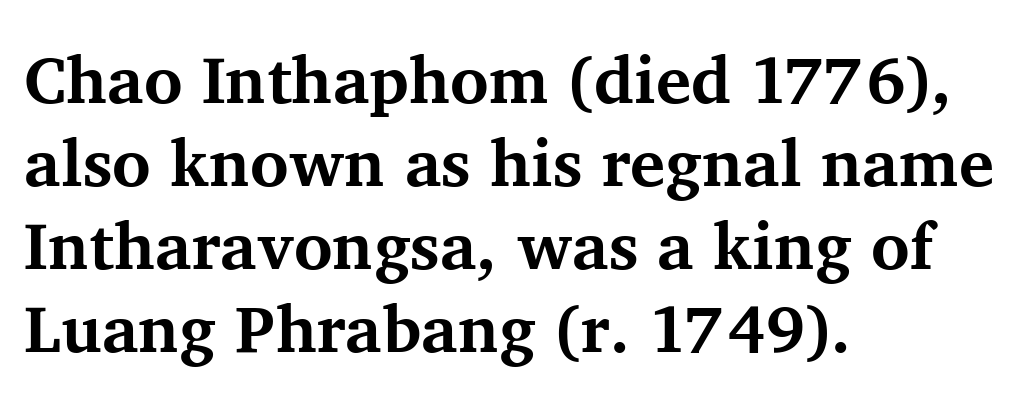
{"serif": "yes", "italic": "no", "bold": "yes", "weight": "bold", "width": "normal", "stroke_contrast": "medium", "x_height": "medium", "monospaced": "no", "underline": "no", "align": "left", "line_spacing": "normal", "line_spacing_ratio": 1.26, "letter_spacing": "normal", "letter_spacing_em": 0.0, "glyph_px": 66}
